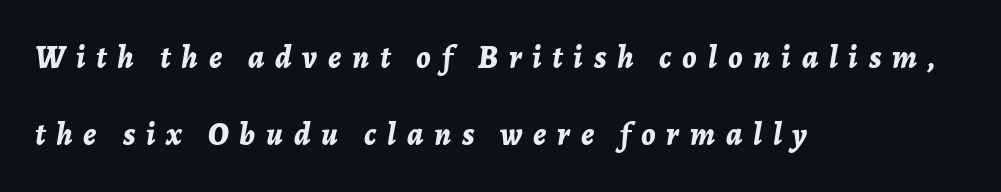
The image shows 32 px bold type, italic (leaning right); set left-aligned, loose line spacing (2.4x), unusually wide letter spacing (+0.34 em), not underlined; low stroke contrast and a medium x-height.
